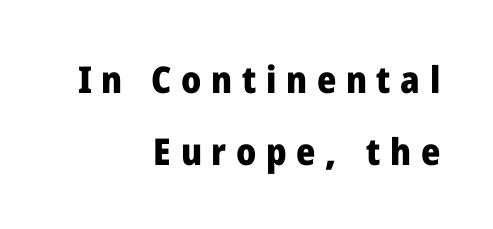
This sample is right-justified, so line beginnings fall wherever the words allow. What stands out about the letter spacing? Its width — letters are far apart. Glance below the letters and you will spot only blank space. Nope, no serifs anywhere on these letters.
